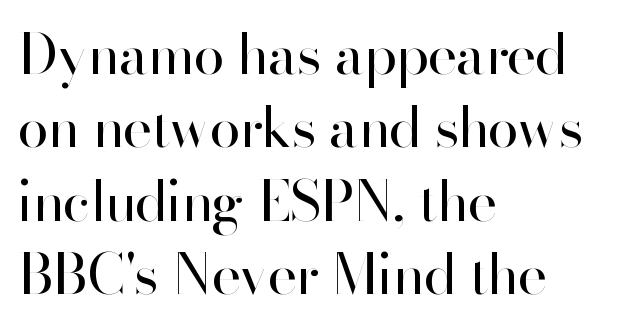
Q: Is the text bold? A: No.
Q: Is the text italic (slanted)? A: No, it is upright.
Q: Is the typeface a serif or a sans-serif typeface? A: Sans-serif.
Q: Is the text underlined? A: No.
Q: How is the paragraph aligned? A: Left-aligned.
Q: Is the spacing between letters normal or unusually wide? A: Normal.
Q: Is the spacing between lines tight, normal or loose? A: Normal.
Q: Width (condensed, normal, or wide)? A: Normal.
Q: Stroke contrast? A: High.
Q: x-height? A: Small.
Q: Monospaced? A: No.
